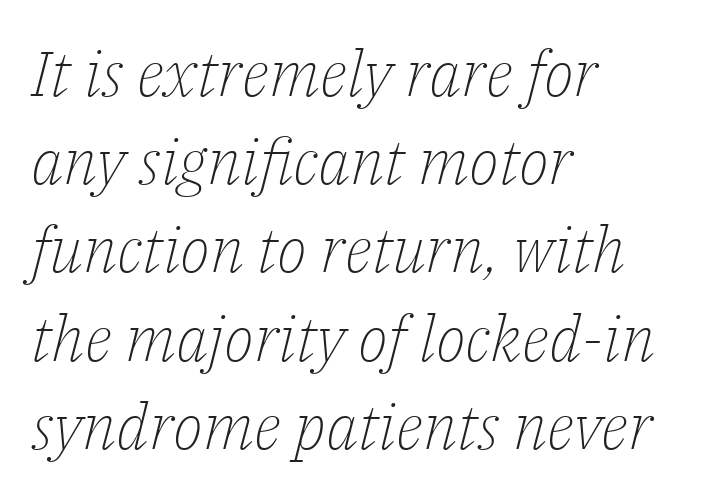
Q: Is the text bold? A: No.
Q: Is the text italic (slanted)? A: Yes, it leans right by about 14 degrees.
Q: Is the typeface a serif or a sans-serif typeface? A: Serif.
Q: Is the text underlined? A: No.
Q: How is the paragraph aligned? A: Left-aligned.
Q: Is the spacing between letters normal or unusually wide? A: Normal.
Q: Is the spacing between lines tight, normal or loose? A: Normal.
Q: Width (condensed, normal, or wide)? A: Normal.
Q: Stroke contrast? A: Low.
Q: x-height? A: Medium.
Q: Monospaced? A: No.
